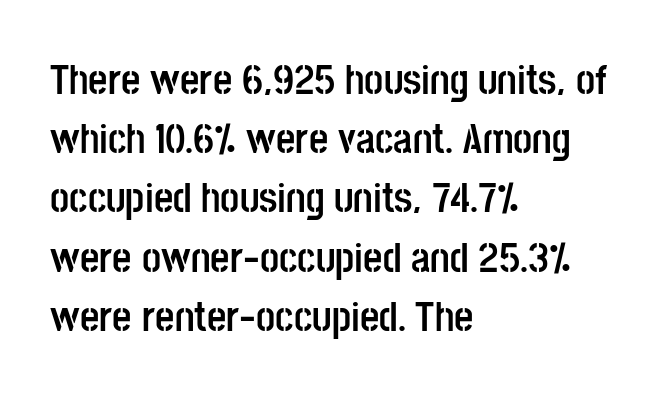
The image shows 42 px semibold, condensed sans-serif type, upright; set left-aligned, normal line spacing (1.41x), normal letter spacing, not underlined; low stroke contrast and a large x-height.
